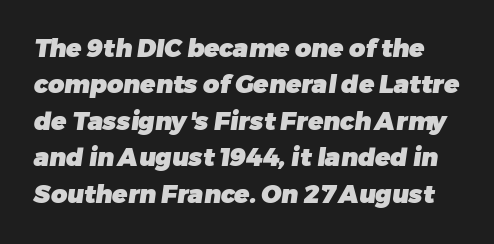
{"bold": "yes", "underline": "no", "line_spacing": "normal", "line_spacing_ratio": 1.46, "letter_spacing": "normal", "letter_spacing_em": 0.0, "glyph_px": 25}
